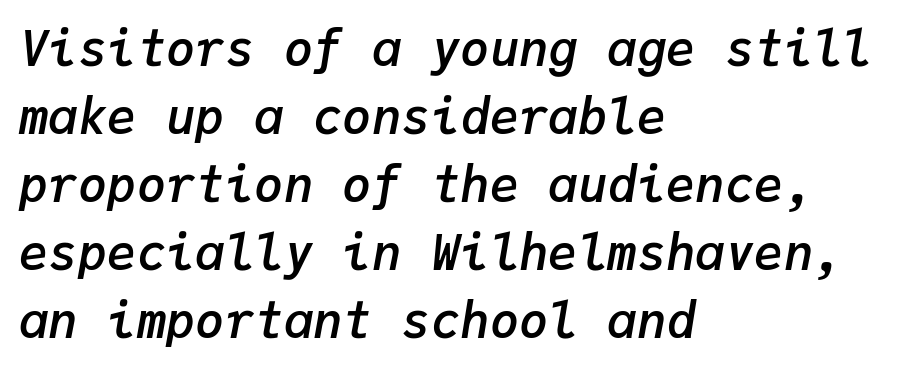
The zone under the glyphs is completely vacant. Set as a demibold, roughly 600 on the weight scale. This sample uses an oblique cut, with every glyph tilted off the vertical. These lines sit exactly where default settings would place them. These lines are rendered in a fixed-pitch font.
